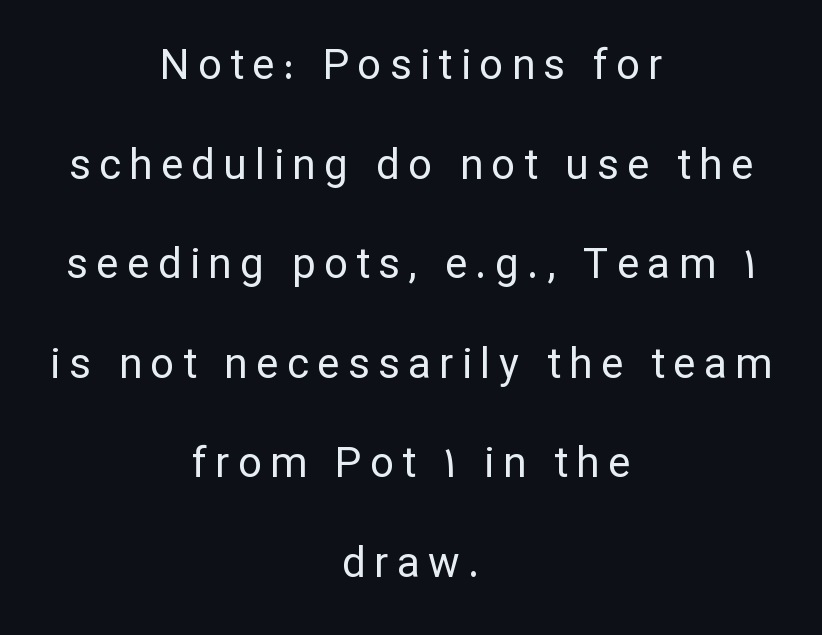
Q: Is the text bold? A: No.
Q: Is the text italic (slanted)? A: No, it is upright.
Q: Is the typeface a serif or a sans-serif typeface? A: Sans-serif.
Q: Is the text underlined? A: No.
Q: How is the paragraph aligned? A: Centered.
Q: Is the spacing between letters normal or unusually wide? A: Unusually wide.
Q: Is the spacing between lines tight, normal or loose? A: Loose.
Q: Width (condensed, normal, or wide)? A: Normal.
Q: Stroke contrast? A: Low.
Q: x-height? A: Medium.
Q: Monospaced? A: No.
